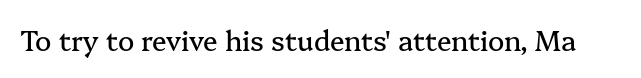
This rendering leaves character spacing at its baseline value. Has an underline been added? It has not. No italicization has been applied; the sample stays upright.
